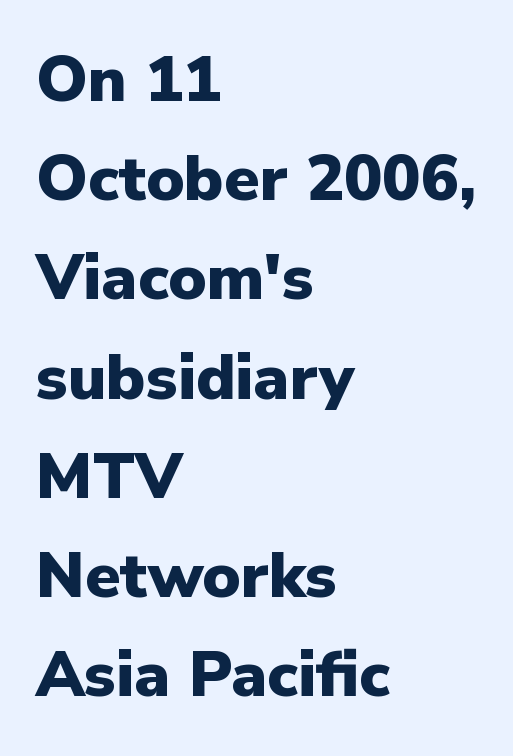
Look at the stroke-to-counter ratio: heavy, a bold. The paragraph shown leans on its left margin. The letters advance in unequal steps, a hallmark of proportional type. The text was rendered using a sans face with plain stroke endings. These lines keep a tight, regular rhythm from letter to letter. The space beneath each line is pristine and unruled.
